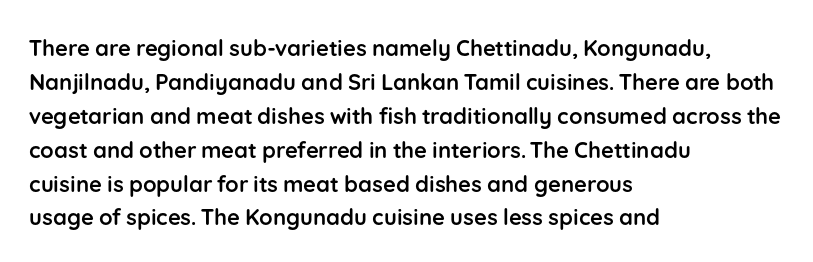
The image shows 22 px bold type, upright; set left-aligned, normal line spacing (1.54x), normal letter spacing, not underlined.
